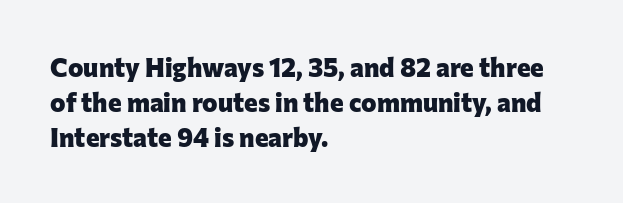
The baseline area is clear. The lines in this sample share a left origin and differ only in where they stop. The type is set solid horizontally, with unmodified tracking. Compared with typical paragraphs, the rows here are spaced about the same. Thick stems and heavy bowls — unmistakably bold. Ascenders rise straight up at ninety degrees.
